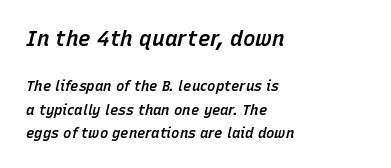
Q: Is the text bold? A: Semi-bold.
Q: Is the text italic (slanted)? A: Yes, it leans right by about 15 degrees.
Q: Is the text underlined? A: No.
Q: How is the paragraph aligned? A: Left-aligned.
Q: Is the spacing between letters normal or unusually wide? A: Normal.
Q: Is the spacing between lines tight, normal or loose? A: Normal.
Q: Which block of text is set in a larger size, the first (top) or the second (bottom)? A: The first (top) one.
